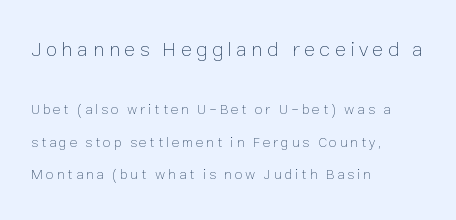
The image shows 21 px text type, upright; set left-aligned, loose line spacing (2.34x), unusually wide letter spacing (+0.21 em), not underlined; the first (top) block is 1.5x larger.
